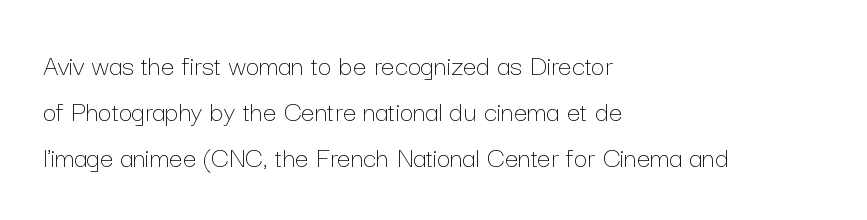
{"italic": "no", "bold": "no", "weight": "thin", "width": "normal", "stroke_contrast": "low", "x_height": "medium", "monospaced": "no", "underline": "no", "align": "left", "line_spacing": "normal", "line_spacing_ratio": 1.54, "letter_spacing": "normal", "letter_spacing_em": 0.0, "glyph_px": 30}
